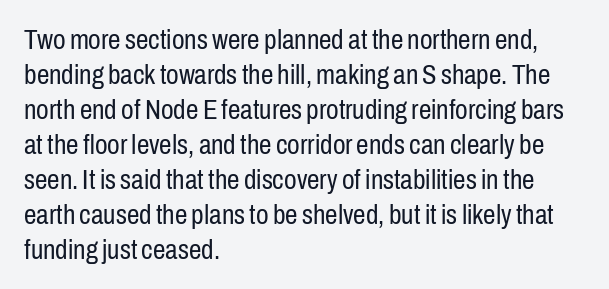
{"serif": "no", "italic": "no", "bold": "no", "weight": "regular", "width": "condensed", "stroke_contrast": "low", "x_height": "medium", "monospaced": "no", "underline": "no", "align": "left", "line_spacing": "normal", "line_spacing_ratio": 1.25, "letter_spacing": "normal", "letter_spacing_em": 0.0, "glyph_px": 28}
